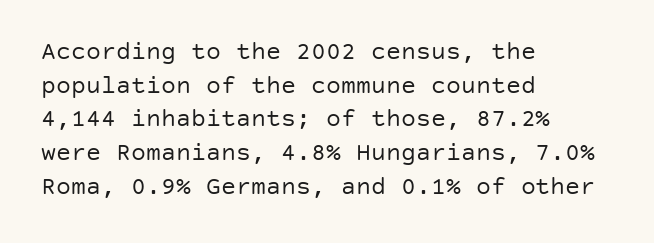
{"italic": "no", "bold": "no", "underline": "no", "align": "left", "line_spacing": "normal", "line_spacing_ratio": 1.35, "letter_spacing": "normal", "letter_spacing_em": 0.0, "glyph_px": 25}
